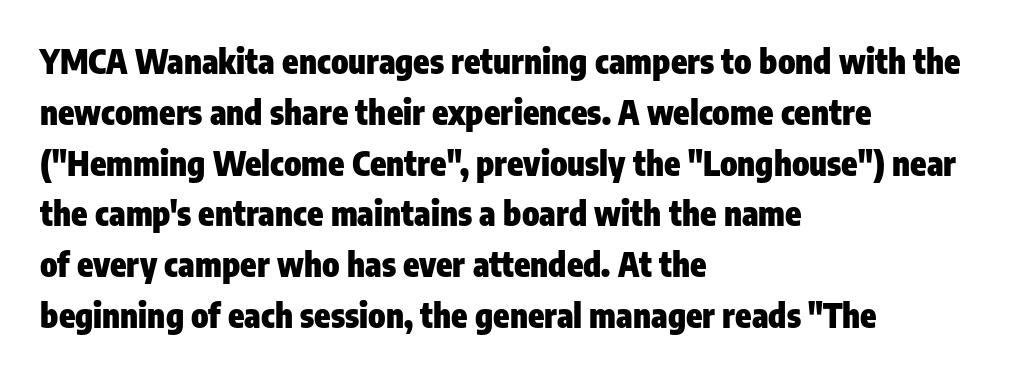
{"serif": "no", "italic": "no", "bold": "yes", "weight": "heavy", "width": "condensed", "stroke_contrast": "low", "x_height": "medium", "monospaced": "no", "underline": "no", "align": "left", "line_spacing": "normal", "line_spacing_ratio": 1.54, "letter_spacing": "normal", "letter_spacing_em": 0.0, "glyph_px": 33}
